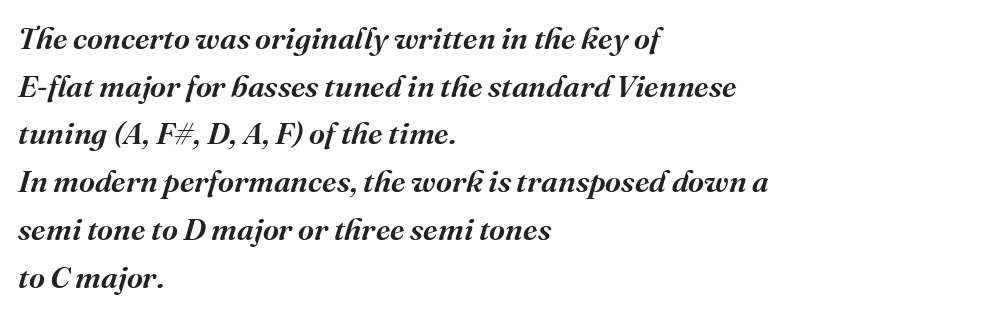
The image shows 31 px semibold serif type, italic (leaning right); set left-aligned, normal line spacing (1.54x), normal letter spacing, not underlined; medium stroke contrast and a medium x-height.
